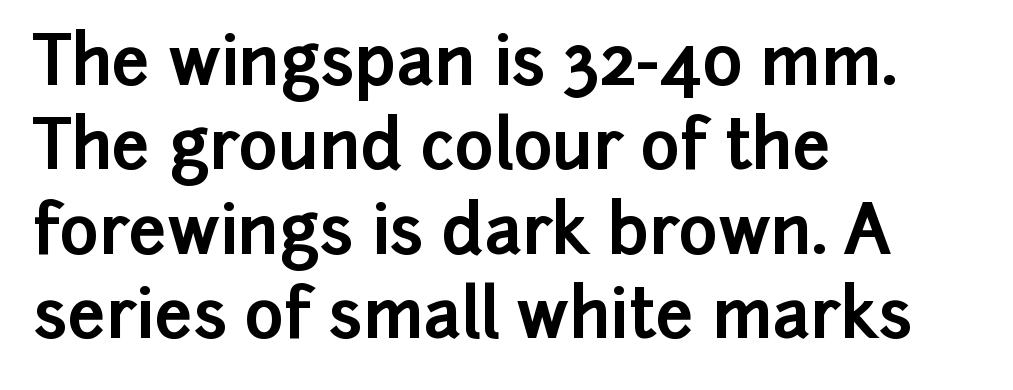
The image shows 67 px bold sans-serif type, upright; set left-aligned, normal line spacing (1.26x), normal letter spacing, not underlined; low stroke contrast and a medium x-height.
